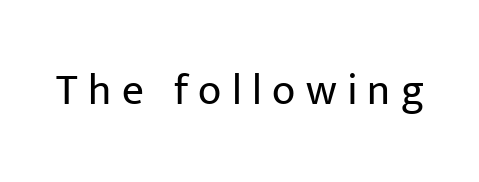
Q: Is the text bold? A: No.
Q: Is the text italic (slanted)? A: No, it is upright.
Q: Is the typeface a serif or a sans-serif typeface? A: Sans-serif.
Q: Is the text underlined? A: No.
Q: Is the spacing between letters normal or unusually wide? A: Unusually wide.
Q: Width (condensed, normal, or wide)? A: Normal.
Q: Stroke contrast? A: Low.
Q: x-height? A: Medium.
Q: Monospaced? A: No.
